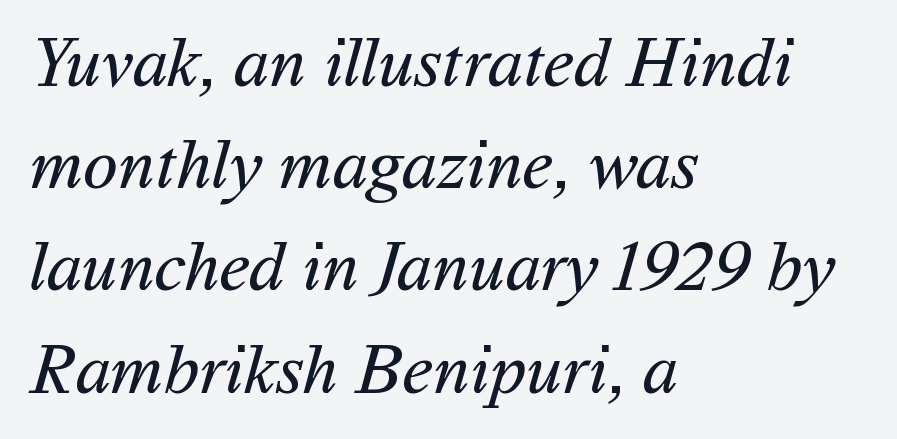
{"serif": "no", "bold": "no", "weight": "regular", "width": "normal", "stroke_contrast": "medium", "x_height": "medium", "monospaced": "no", "underline": "no", "align": "left", "line_spacing": "normal", "line_spacing_ratio": 1.44, "letter_spacing": "normal", "letter_spacing_em": 0.0, "glyph_px": 71}
